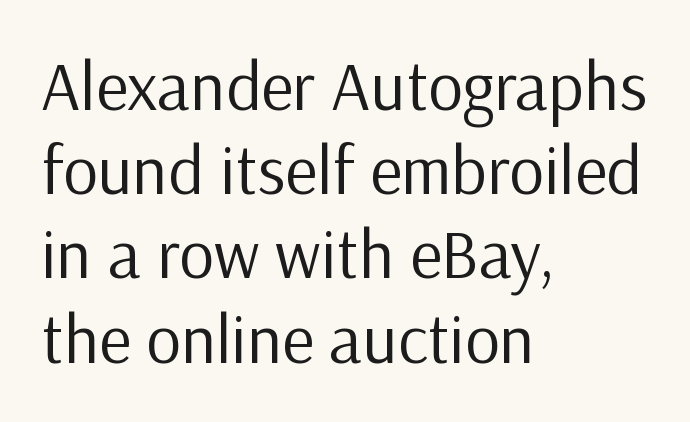
Q: Is the text bold? A: No.
Q: Is the text italic (slanted)? A: No, it is upright.
Q: Is the typeface a serif or a sans-serif typeface? A: Sans-serif.
Q: Is the text underlined? A: No.
Q: How is the paragraph aligned? A: Left-aligned.
Q: Is the spacing between letters normal or unusually wide? A: Normal.
Q: Width (condensed, normal, or wide)? A: Normal.
Q: Stroke contrast? A: Low.
Q: x-height? A: Medium.
Q: Monospaced? A: No.
